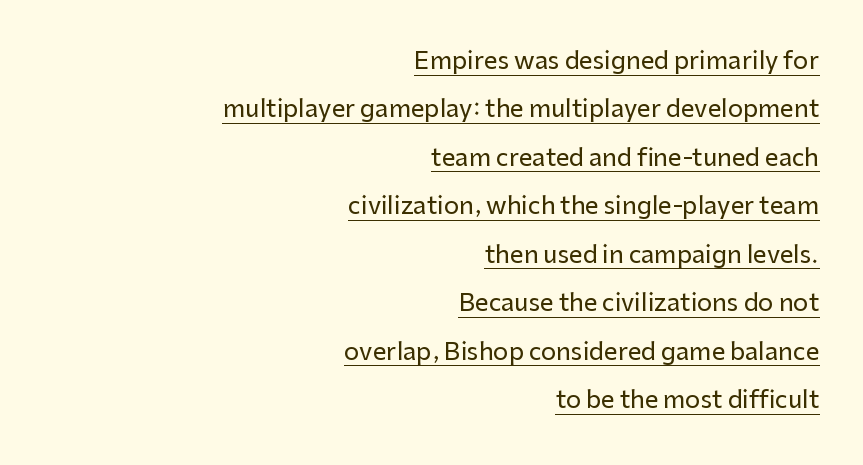
{"italic": "no", "underline": "yes", "align": "right", "line_spacing": "loose", "line_spacing_ratio": 2.02, "letter_spacing": "normal", "letter_spacing_em": 0.0, "glyph_px": 24}
